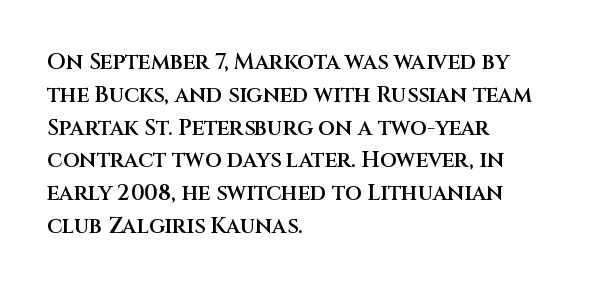
Q: Is the text bold? A: Semi-bold.
Q: Is the text italic (slanted)? A: No, it is upright.
Q: Is the text underlined? A: No.
Q: How is the paragraph aligned? A: Left-aligned.
Q: Is the spacing between letters normal or unusually wide? A: Normal.
Q: Is the spacing between lines tight, normal or loose? A: Normal.
